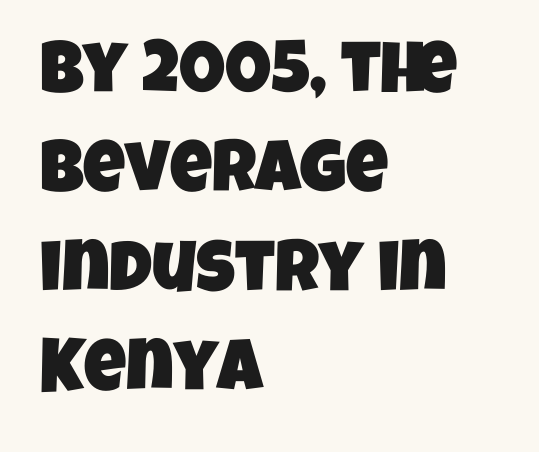
The rendering keeps characters at their native spacing. The vertical gap from one line to the next is medium. Note the varied advance widths — an 'i' is clearly narrower than an 'm'. Words float on clear page, feet unadorned. The paragraph has a hard left edge and a soft right edge. A sans-serif font was chosen for this passage.
